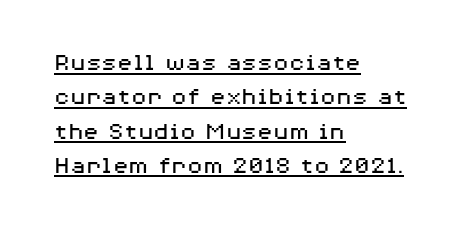
The image shows 26 px text type, upright; set left-aligned, normal line spacing (1.32x), normal letter spacing, underlined.
